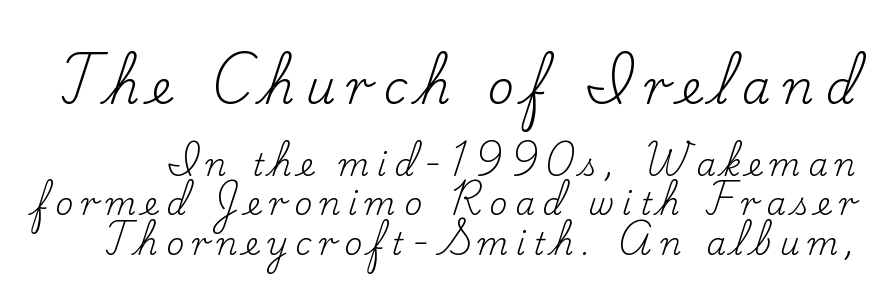
Q: Is the text bold? A: No.
Q: Is the text italic (slanted)? A: Yes.
Q: Is the typeface a serif or a sans-serif typeface? A: Serif.
Q: Is the text underlined? A: No.
Q: Is the spacing between letters normal or unusually wide? A: Unusually wide.
Q: Is the spacing between lines tight, normal or loose? A: Normal.
Q: Which block of text is set in a larger size, the first (top) or the second (bottom)? A: The first (top) one.
Q: Width (condensed, normal, or wide)? A: Normal.
Q: Stroke contrast? A: Low.
Q: x-height? A: Small.
Q: Monospaced? A: No.
